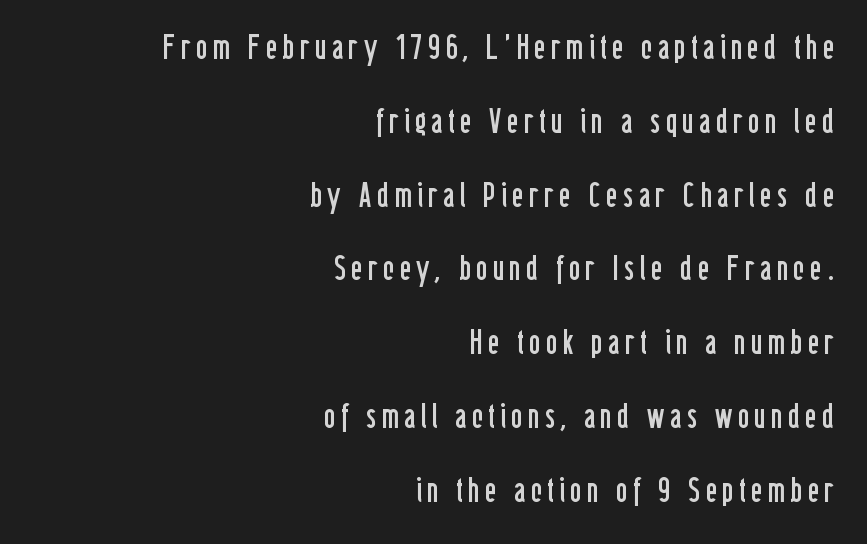
{"serif": "no", "italic": "no", "bold": "no", "weight": "regular", "width": "condensed", "stroke_contrast": "low", "x_height": "medium", "monospaced": "no", "underline": "no", "align": "right", "line_spacing": "loose", "line_spacing_ratio": 2.17, "glyph_px": 34}
